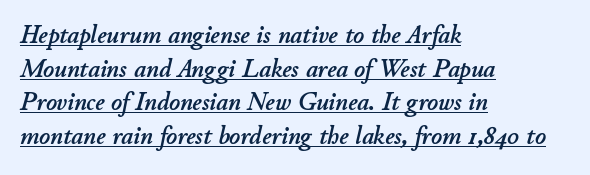
Q: Is the text italic (slanted)? A: Yes, it leans right by about 11 degrees.
Q: Is the text underlined? A: Yes.
Q: How is the paragraph aligned? A: Left-aligned.
Q: Is the spacing between letters normal or unusually wide? A: Normal.
Q: Is the spacing between lines tight, normal or loose? A: Normal.
